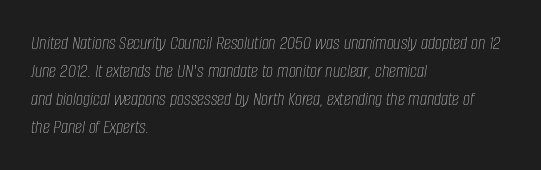
{"italic": "yes", "lean": "right", "slant_degrees": 8, "bold": "no", "underline": "no", "align": "left", "line_spacing": "normal", "line_spacing_ratio": 1.4, "letter_spacing": "normal", "letter_spacing_em": 0.0, "glyph_px": 20}
